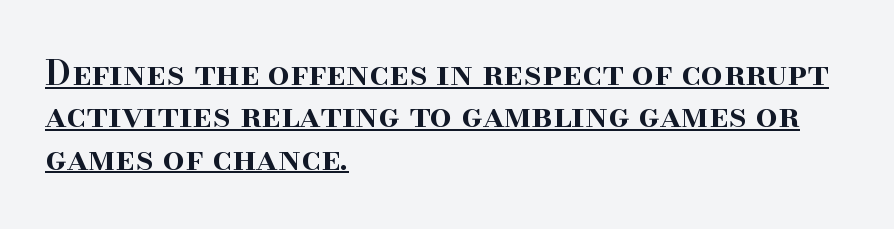
{"serif": "yes", "italic": "no", "bold": "semi", "weight": "semibold", "width": "normal", "stroke_contrast": "high", "x_height": "small", "monospaced": "no", "underline": "yes", "align": "left", "line_spacing_ratio": 1.21, "letter_spacing": "normal", "letter_spacing_em": 0.0, "glyph_px": 35}
